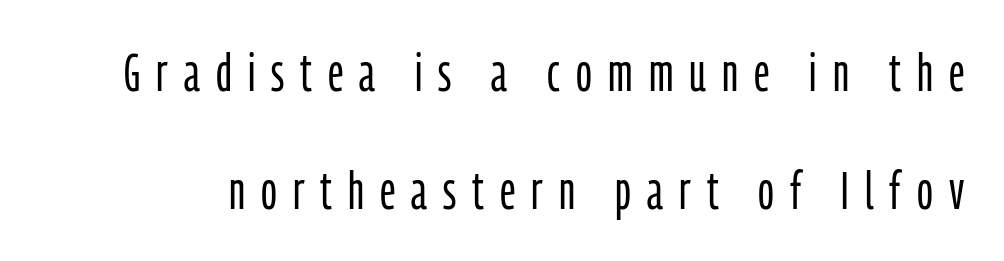
The image shows 52 px light, condensed sans-serif type, upright; set loose line spacing (2.26x), unusually wide letter spacing (+0.31 em), not underlined; low stroke contrast and a medium x-height.
